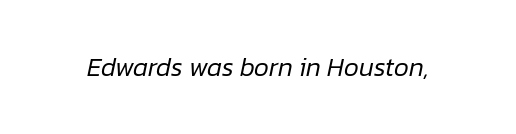
Caption: standard tracking, unaltered. Italic: yes, the glyphs are oblique. Ink coverage per letter is moderate at most. No word sits above an underline.
